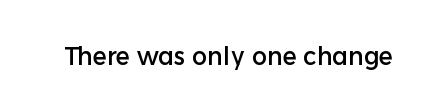
{"italic": "no", "underline": "no", "letter_spacing": "normal", "letter_spacing_em": 0.0, "glyph_px": 25}
